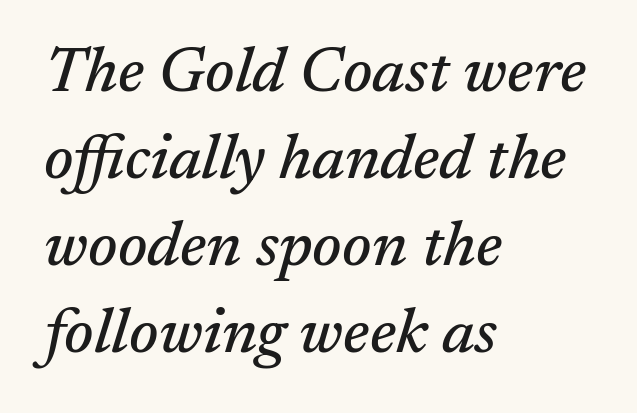
The image shows 63 px serif type, italic (leaning right); set left-aligned, normal line spacing (1.38x), normal letter spacing, not underlined; medium stroke contrast and a medium x-height.
